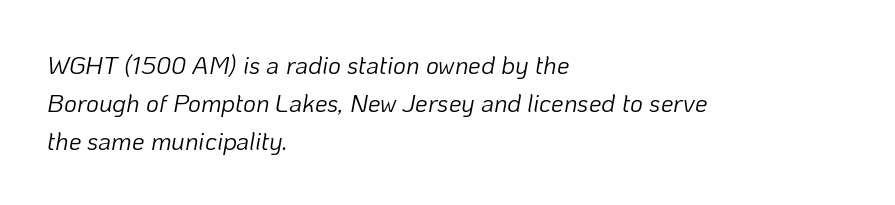
Students, note that the glyphs here touch the page at normal intervals. Stem width sits at or under what a default text font uses. If you drew a ruler down the left edge, every line would touch it. The lines sit at an ordinary, default distance from one another.
